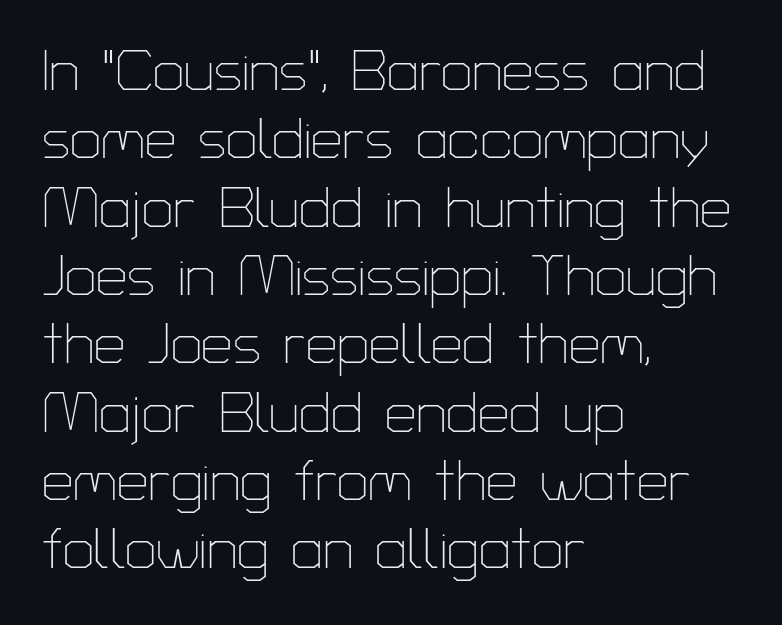
{"serif": "no", "italic": "no", "bold": "no", "weight": "thin", "width": "normal", "stroke_contrast": "low", "x_height": "medium", "monospaced": "no", "underline": "no", "align": "left", "line_spacing_ratio": 1.22, "letter_spacing": "normal", "letter_spacing_em": 0.0, "glyph_px": 56}
